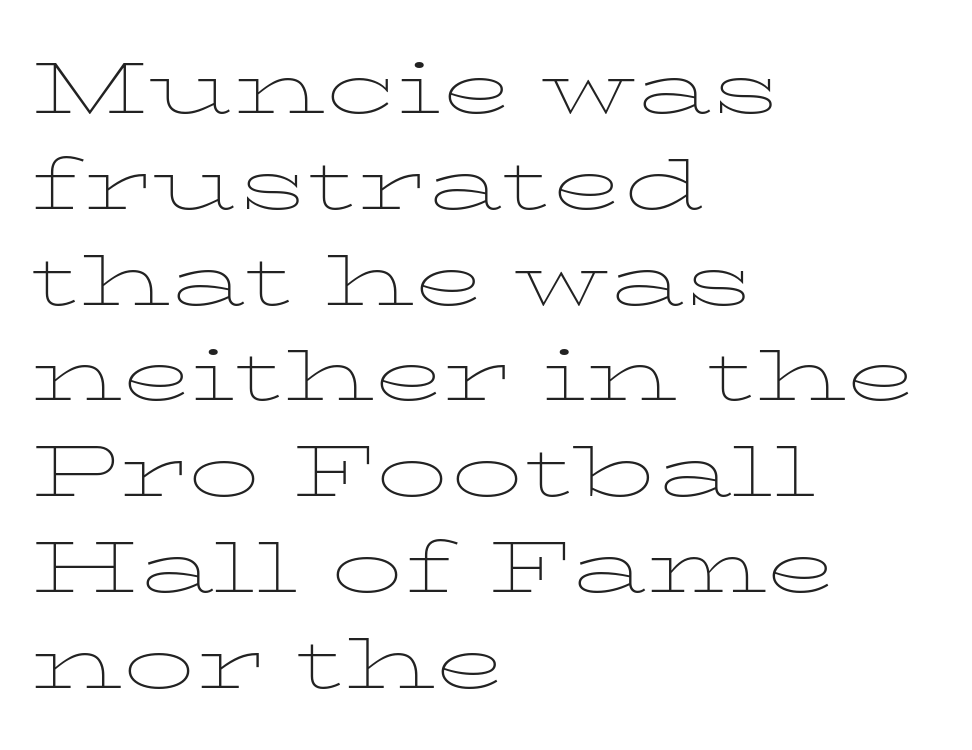
The image shows 72 px thin, wide serif type, upright; set left-aligned, normal line spacing (1.33x), normal letter spacing, not underlined; low stroke contrast and a medium x-height.
